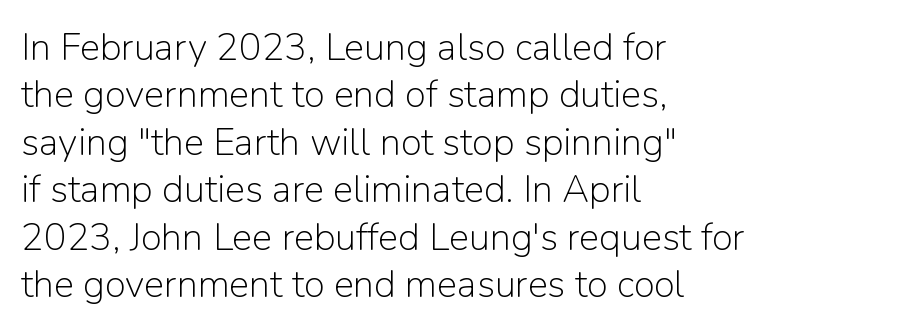
The image shows 38 px light sans-serif type, upright; set left-aligned, normal line spacing (1.25x), normal letter spacing, not underlined; low stroke contrast and a medium x-height.
